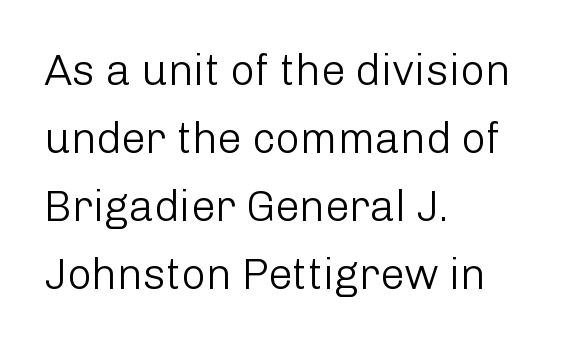
The image shows 43 px light sans-serif type, upright; set left-aligned, normal line spacing (1.58x), normal letter spacing, not underlined; low stroke contrast and a medium x-height.
